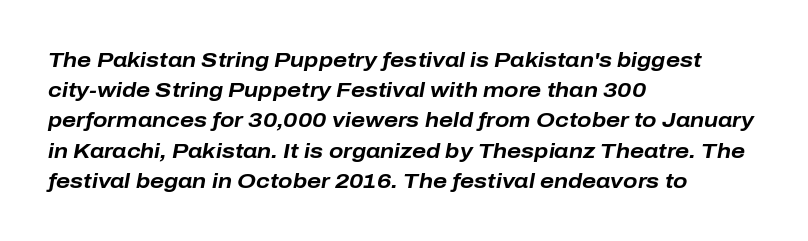
{"italic": "yes", "lean": "right", "slant_degrees": 10, "bold": "yes", "underline": "no", "align": "left", "line_spacing": "normal", "line_spacing_ratio": 1.44, "letter_spacing": "normal", "letter_spacing_em": 0.0, "glyph_px": 21}
